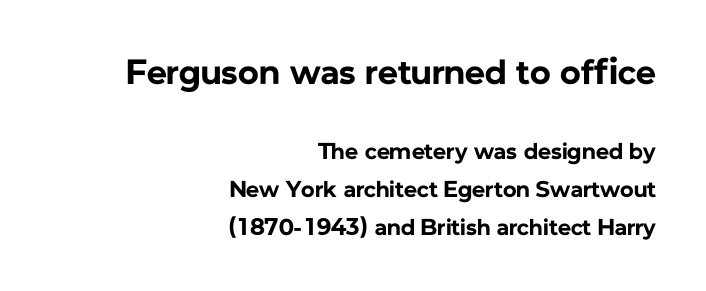
The image shows 35 px bold sans-serif type, upright; set right-aligned, normal line spacing (1.65x), normal letter spacing, not underlined; the first (top) block is 1.52x larger; low stroke contrast and a medium x-height.
